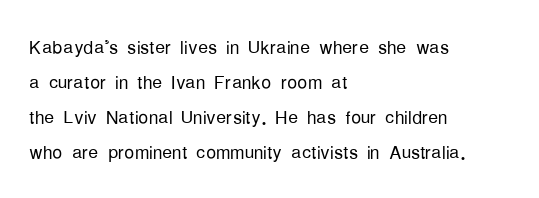
The image shows 25 px text type, upright; set left-aligned, normal line spacing (1.4x), normal letter spacing, not underlined.
